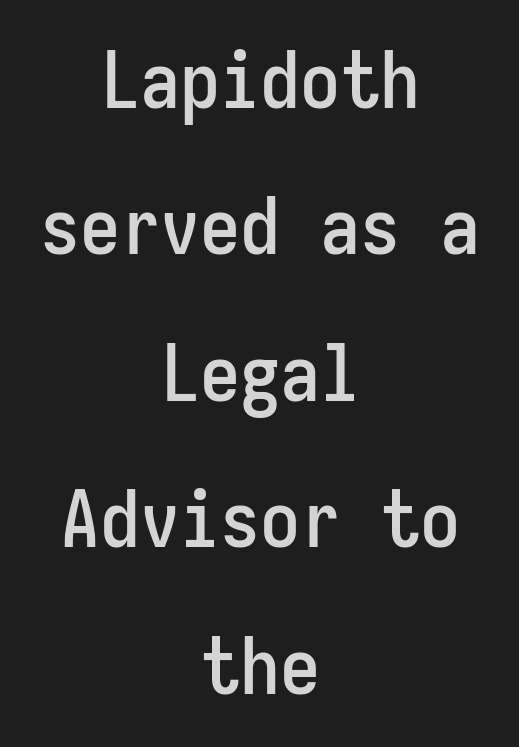
{"serif": "no", "italic": "no", "width": "condensed", "stroke_contrast": "low", "x_height": "medium", "monospaced": "yes", "underline": "no", "align": "center", "line_spacing_ratio": 1.83, "letter_spacing": "normal", "letter_spacing_em": 0.0, "glyph_px": 80}
